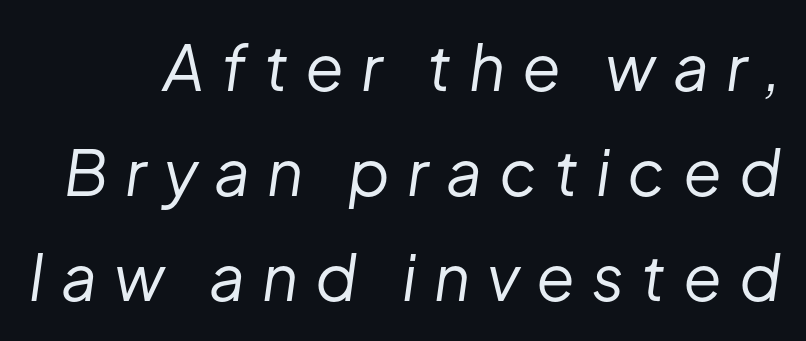
Does extra space separate the letters? Yes, quite a lot of it. An italicized treatment has been applied to the whole sample. Evenly set lines give the paragraph a standard silhouette. Clear beneath every line of the passage. A quiet, ordinary-to-light weight characterises the typeface.
